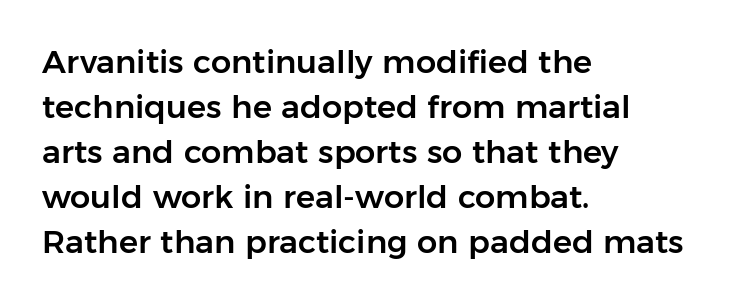
The image shows 32 px sans-serif type, upright; set left-aligned, normal line spacing (1.41x), normal letter spacing, not underlined; low stroke contrast and a medium x-height.
